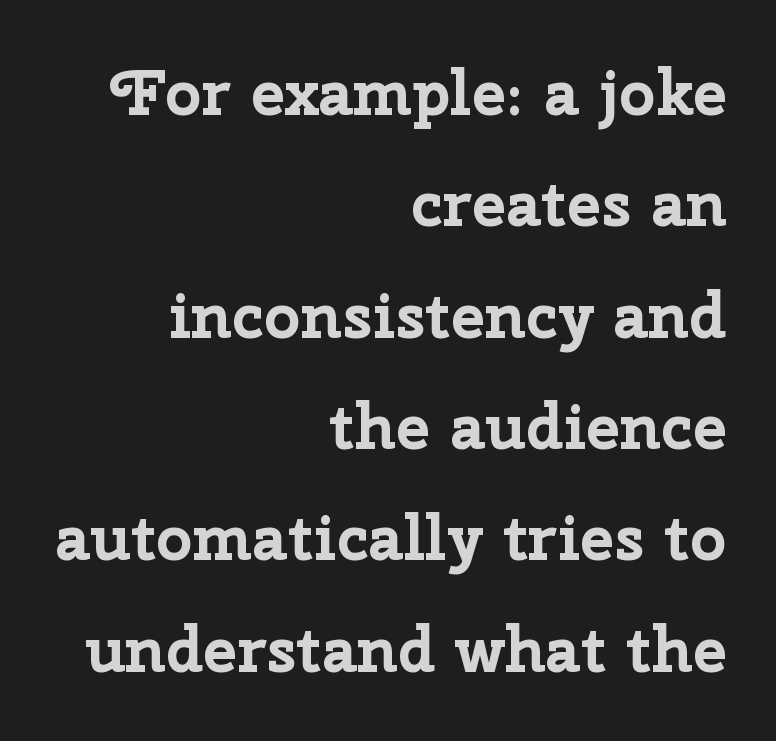
{"serif": "no", "italic": "no", "bold": "yes", "weight": "bold", "width": "normal", "stroke_contrast": "low", "x_height": "medium", "monospaced": "no", "underline": "no", "align": "right", "line_spacing_ratio": 1.74, "letter_spacing": "normal", "letter_spacing_em": 0.0, "glyph_px": 64}
